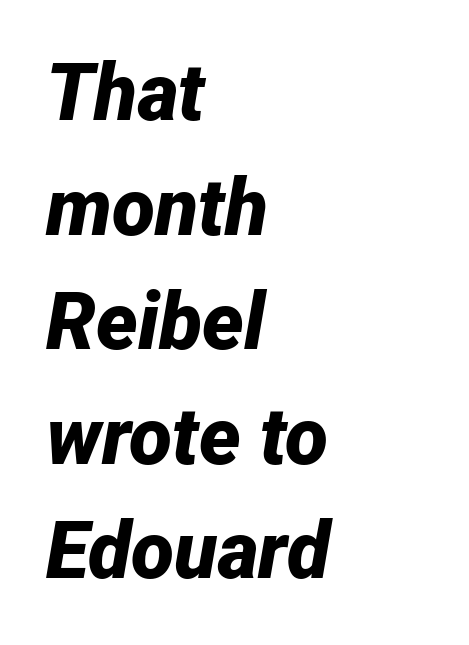
{"italic": "yes", "lean": "right", "slant_degrees": 12, "bold": "yes", "weight": "bold", "width": "normal", "stroke_contrast": "low", "x_height": "medium", "monospaced": "no", "underline": "no", "align": "left", "line_spacing": "normal", "line_spacing_ratio": 1.45, "letter_spacing": "normal", "letter_spacing_em": 0.0, "glyph_px": 79}
